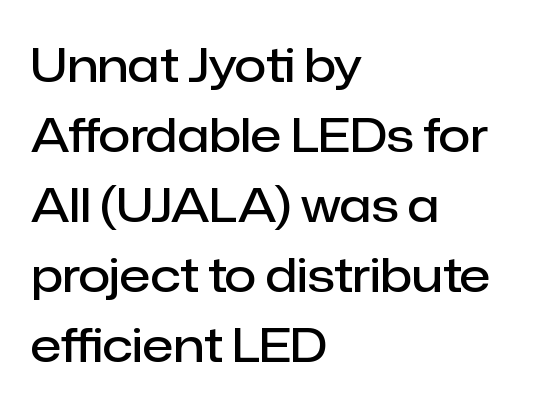
{"serif": "no", "italic": "no", "bold": "semi", "weight": "semibold", "width": "normal", "stroke_contrast": "low", "x_height": "medium", "monospaced": "no", "underline": "no", "align": "left", "line_spacing": "normal", "line_spacing_ratio": 1.52, "letter_spacing": "normal", "letter_spacing_em": 0.0, "glyph_px": 46}
